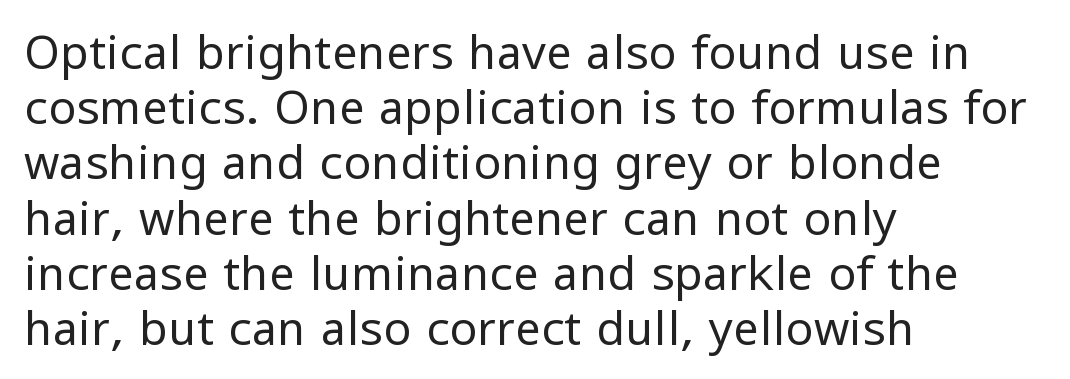
The image shows 46 px regular-weight sans-serif type, upright; set left-aligned, line spacing 1.2x, normal letter spacing, not underlined; low stroke contrast and a medium x-height.
